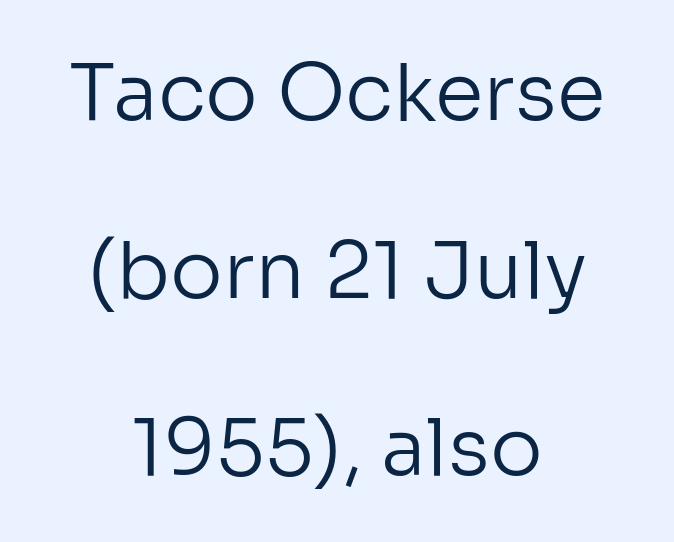
{"serif": "no", "italic": "no", "bold": "no", "weight": "regular", "width": "normal", "stroke_contrast": "low", "x_height": "medium", "monospaced": "no", "underline": "no", "align": "center", "line_spacing": "loose", "line_spacing_ratio": 2.25, "letter_spacing": "normal", "letter_spacing_em": 0.0, "glyph_px": 79}
